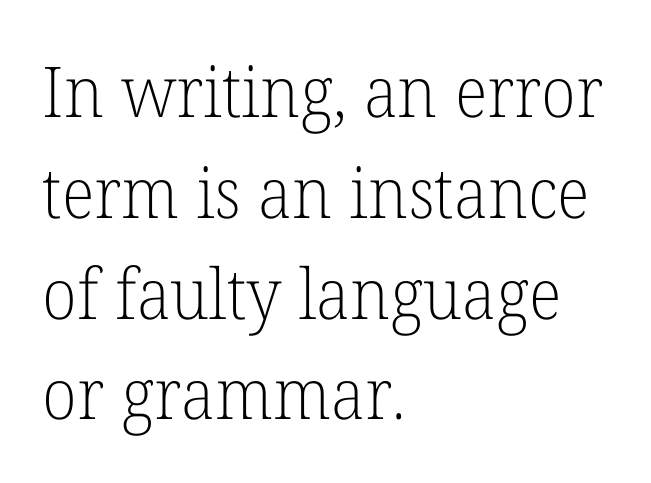
Q: Is the text bold? A: No.
Q: Is the text italic (slanted)? A: No, it is upright.
Q: Is the typeface a serif or a sans-serif typeface? A: Serif.
Q: Is the text underlined? A: No.
Q: How is the paragraph aligned? A: Left-aligned.
Q: Is the spacing between letters normal or unusually wide? A: Normal.
Q: Is the spacing between lines tight, normal or loose? A: Normal.
Q: Width (condensed, normal, or wide)? A: Normal.
Q: Stroke contrast? A: Low.
Q: x-height? A: Medium.
Q: Monospaced? A: No.
